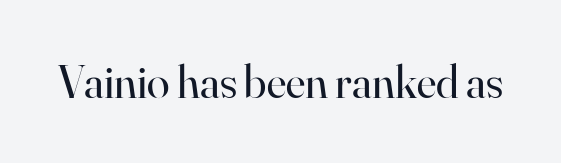
Is the letter spacing exaggerated? No — it looks like the ordinary default. Note the varied advance widths — an 'i' is clearly narrower than an 'm'. Vertical strokes here are truly vertical. A clean baseline with only descenders dipping below it.
